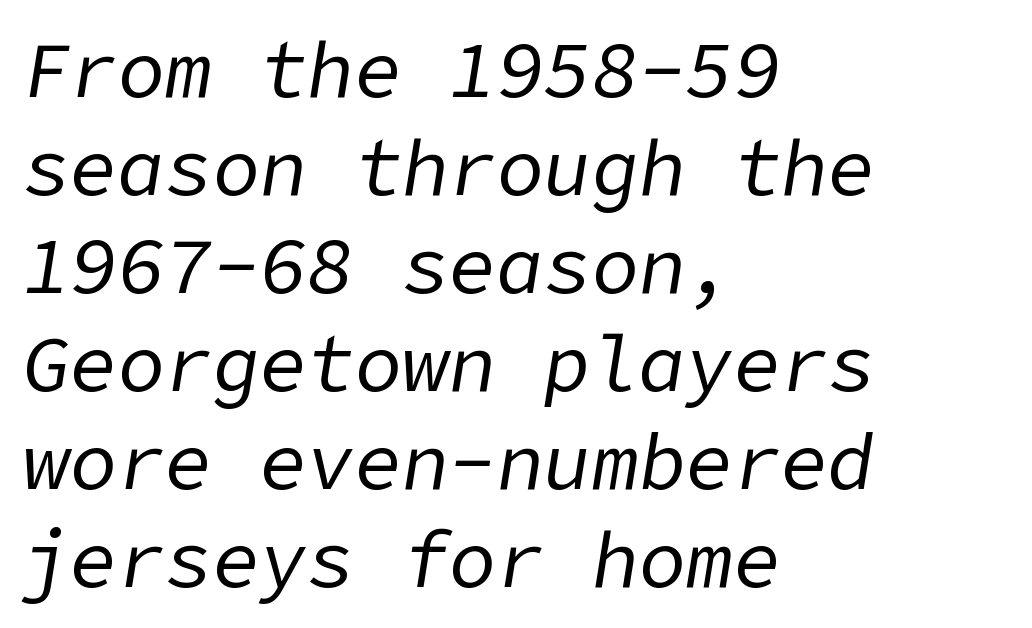
You can tell it's italic because the verticals aren't actually vertical. A classic flush-left, rag-right setting is used for this passage. No letter is thick-stroked: the sample isn't bold. Has an underline been added? It has not.
